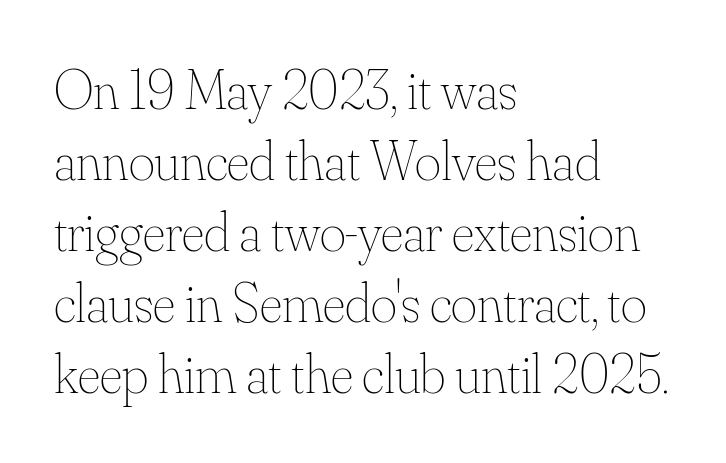
{"italic": "no", "bold": "no", "weight": "thin", "width": "normal", "stroke_contrast": "medium", "x_height": "small", "monospaced": "no", "underline": "no", "align": "left", "line_spacing": "normal", "line_spacing_ratio": 1.27, "letter_spacing": "normal", "letter_spacing_em": 0.0, "glyph_px": 56}
